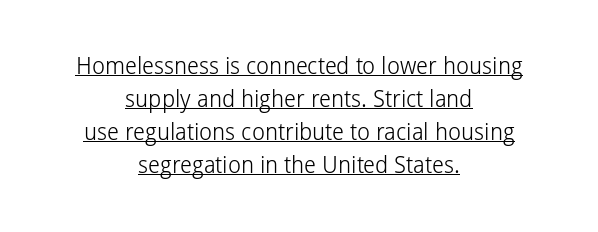
The weight tops out at a normal text grade. Here the glyphs are tracked normally, forming tight word shapes. Vertical spacing — default. Decoration check: the copy is underlined. The typesetter chose a symmetrical, centered arrangement here.
